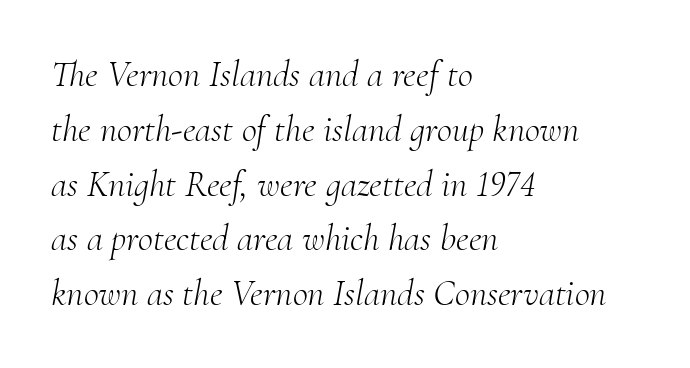
Horizontal bands of white between lines are of average thickness. Notice how the passage keeps a crisp vertical edge on the left only. The characters are drawn with everyday or finer stroke widths. To sum up the face: it has serifs. Every character sits at an angle, as italics do.
